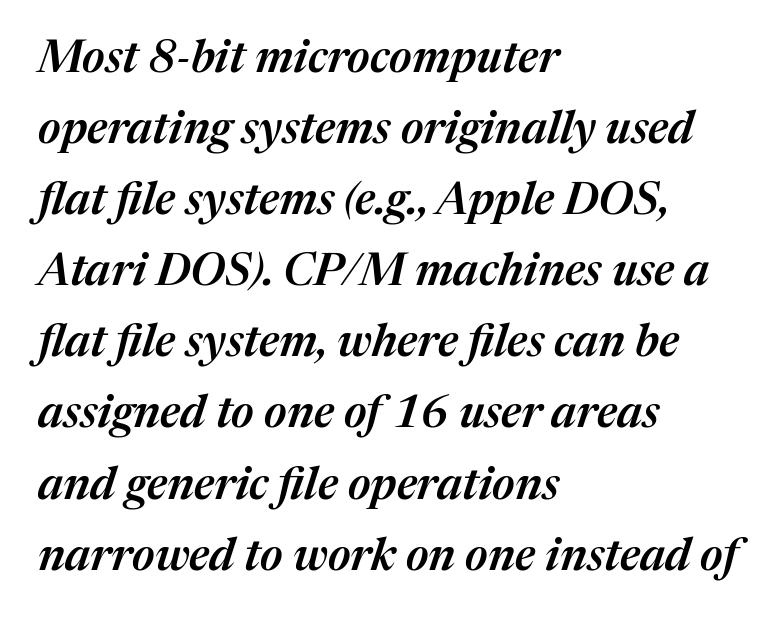
Is this a fixed-width face? No — the glyphs have proportional, varying widths. Rule under the text: the space is simply empty. These lines were composed using italics. Letter spacing: default.
